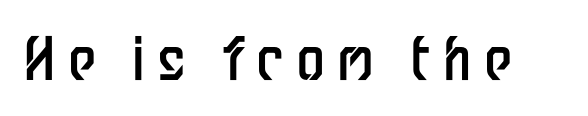
{"serif": "no", "italic": "no", "bold": "no", "weight": "regular", "width": "condensed", "stroke_contrast": "low", "x_height": "medium", "monospaced": "no", "underline": "no", "letter_spacing": "wide", "letter_spacing_em": 0.21, "glyph_px": 58}
